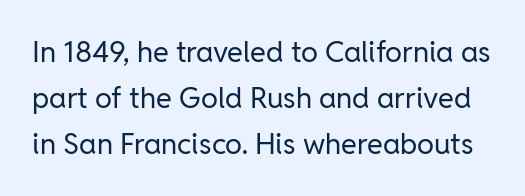
{"serif": "no", "italic": "no", "bold": "no", "weight": "regular", "width": "normal", "stroke_contrast": "low", "x_height": "medium", "monospaced": "no", "underline": "no", "line_spacing": "normal", "line_spacing_ratio": 1.59, "letter_spacing": "normal", "letter_spacing_em": 0.0, "glyph_px": 29}
